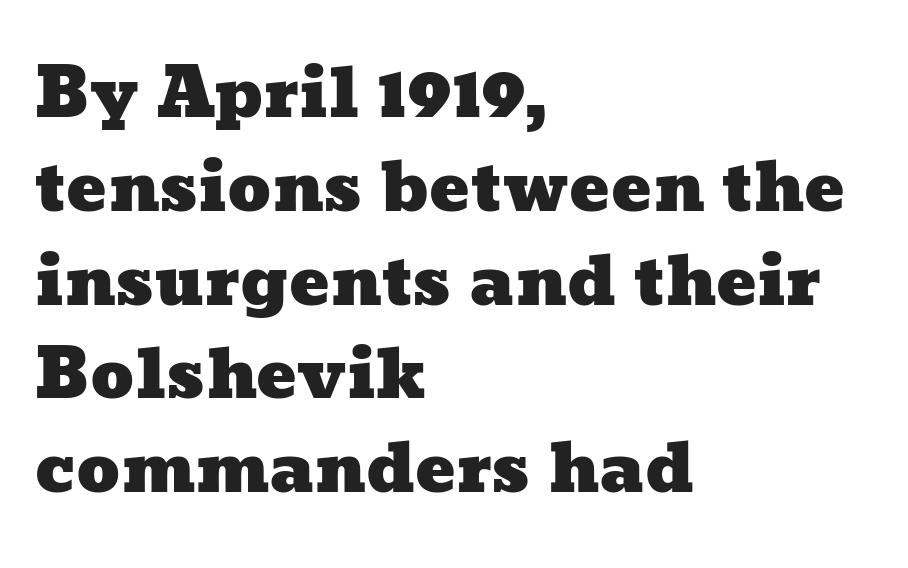
If you measured baseline to baseline, you'd find a middling distance. The passage shown has conventional tracking throughout. A clean baseline with only descenders dipping below it. Here the designer chose a conventional face with non-uniform glyph widths. Line beginnings align vertically; line endings do not.
